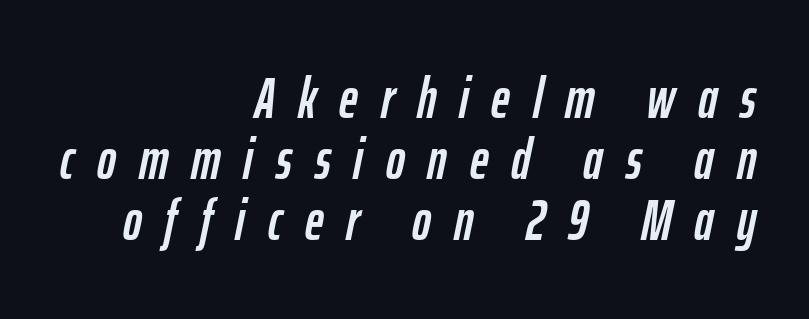
Q: Is the text italic (slanted)? A: Yes, it leans right by about 12 degrees.
Q: Is the text underlined? A: No.
Q: How is the paragraph aligned? A: Right-aligned.
Q: Is the spacing between letters normal or unusually wide? A: Unusually wide.
Q: Is the spacing between lines tight, normal or loose? A: Tight.
Q: Width (condensed, normal, or wide)? A: Condensed.
Q: Stroke contrast? A: Low.
Q: x-height? A: Medium.
Q: Monospaced? A: No.
